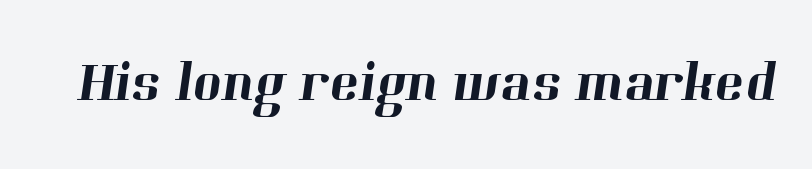
{"serif": "yes", "width": "normal", "stroke_contrast": "high", "x_height": "medium", "monospaced": "no", "underline": "no", "letter_spacing": "normal", "letter_spacing_em": 0.0, "glyph_px": 56}
